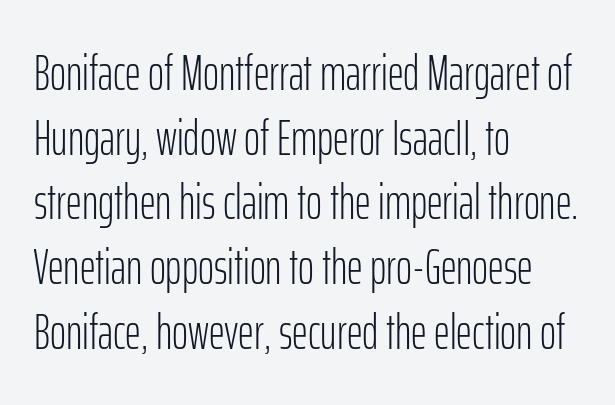
{"serif": "no", "italic": "no", "bold": "no", "weight": "light", "width": "condensed", "stroke_contrast": "low", "x_height": "medium", "monospaced": "no", "underline": "no", "align": "left", "line_spacing": "normal", "line_spacing_ratio": 1.32, "letter_spacing": "normal", "letter_spacing_em": 0.0, "glyph_px": 49}
